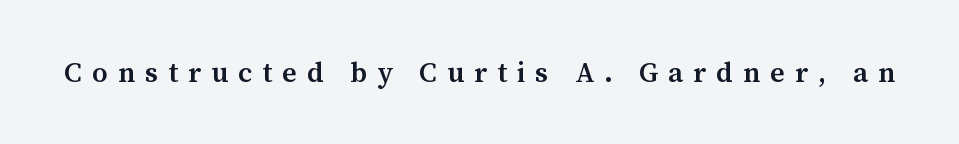
The image shows 28 px semibold serif type, upright; set unusually wide letter spacing (+0.36 em), not underlined; medium stroke contrast and a medium x-height.
